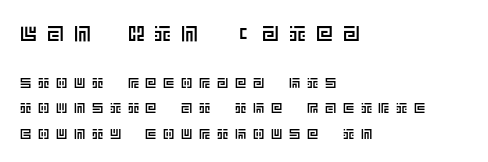
This sample uses an upright cut, with every glyph sitting square on the baseline. A clean baseline with only descenders dipping below it. A classic flush-left, rag-right setting is used for this passage. Compare the two chunks: the upper has the greater cap height.
